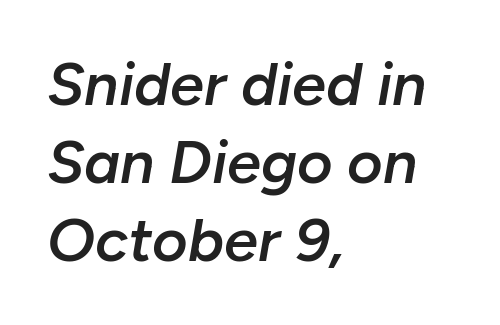
The strokes are fattened partway — semibold, not bold. Whoever set this chose a conventional vertical rhythm. The compositor pushed each line to the left boundary. Rule under the text: the space is simply empty.
